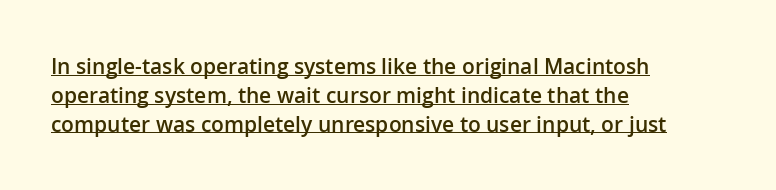
Honestly, the letter spacing is just normal — you wouldn't notice it. It's the straight-up-and-down kind of type. The block of text has a typical density, with ordinary space between rows. Leftover space on each line is placed entirely after the last word. On the weight axis this lands at semibold, roughly 600.
